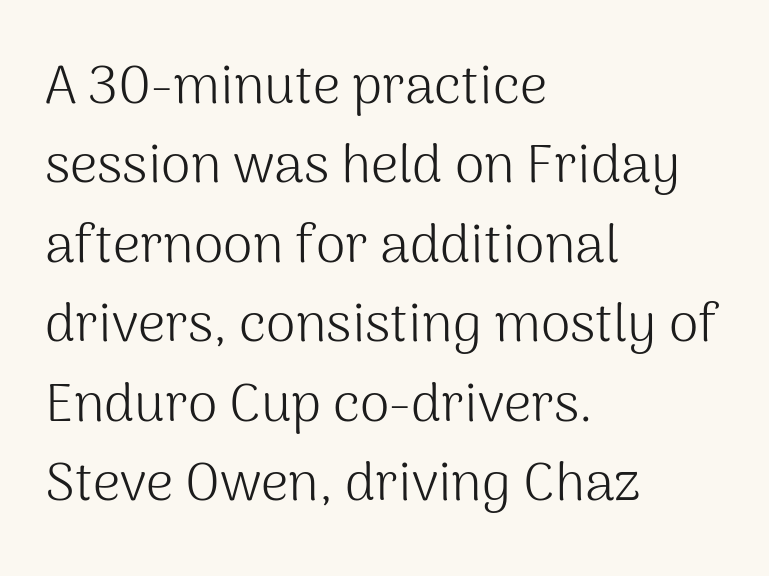
The typeface chosen for these lines omits serifs. Each stroke keeps to a modest, everyday thickness or less. The block of text has a typical density, with ordinary space between rows. Do the characters align in a grid? No, the font is proportional. Reading down the block, your eye returns to a fixed left position each line.
